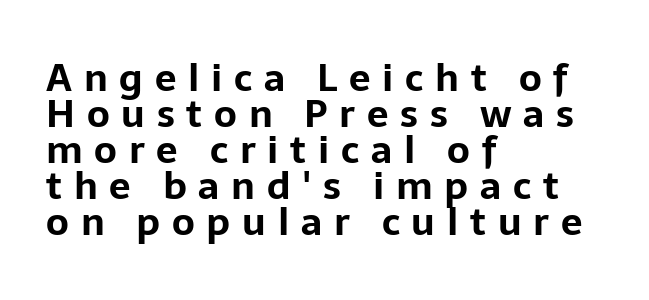
Q: Is the text bold? A: Yes.
Q: Is the text italic (slanted)? A: No, it is upright.
Q: Is the typeface a serif or a sans-serif typeface? A: Sans-serif.
Q: Is the text underlined? A: No.
Q: How is the paragraph aligned? A: Left-aligned.
Q: Is the spacing between letters normal or unusually wide? A: Unusually wide.
Q: Is the spacing between lines tight, normal or loose? A: Tight.
Q: Width (condensed, normal, or wide)? A: Normal.
Q: Stroke contrast? A: Low.
Q: x-height? A: Medium.
Q: Monospaced? A: No.
